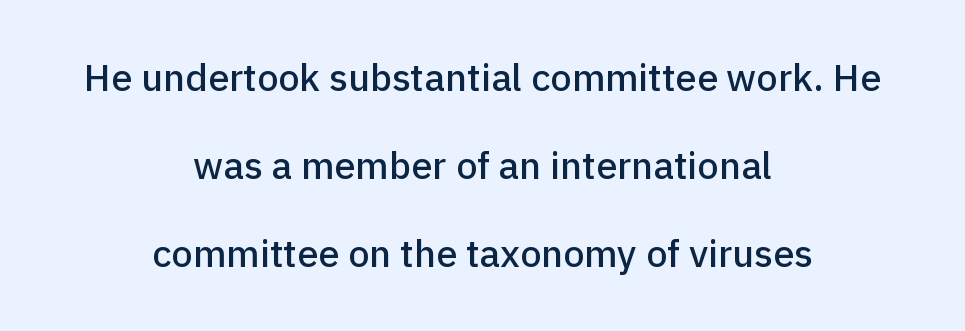
Q: Is the text italic (slanted)? A: No, it is upright.
Q: Is the typeface a serif or a sans-serif typeface? A: Sans-serif.
Q: Is the text underlined? A: No.
Q: How is the paragraph aligned? A: Centered.
Q: Is the spacing between letters normal or unusually wide? A: Normal.
Q: Is the spacing between lines tight, normal or loose? A: Loose.
Q: Width (condensed, normal, or wide)? A: Normal.
Q: Stroke contrast? A: Low.
Q: x-height? A: Medium.
Q: Monospaced? A: No.
